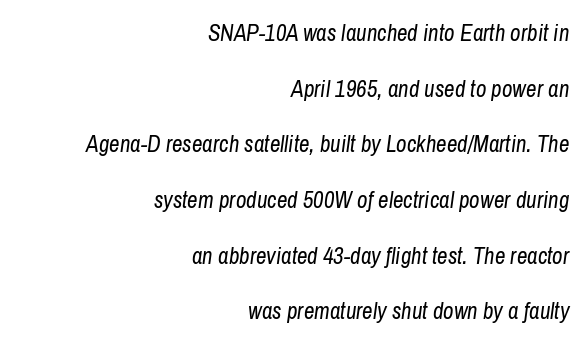
The image shows 23 px text type, italic (leaning right); set right-aligned, loose line spacing (2.42x), normal letter spacing, not underlined.
